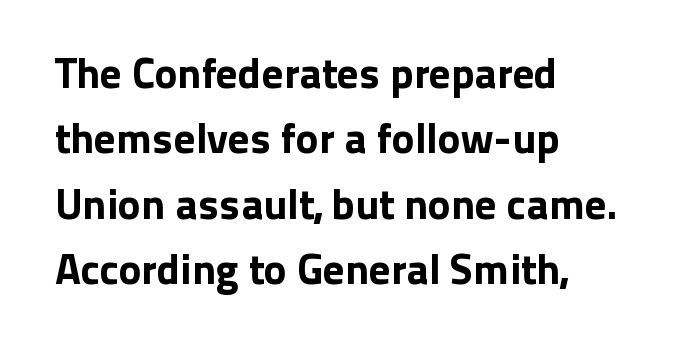
The zone under the glyphs is completely vacant. A typesetter would call this proportional, since set widths differ per character. These lines keep a tight, regular rhythm from letter to letter. Honestly, the row spacing looks completely unremarkable.
